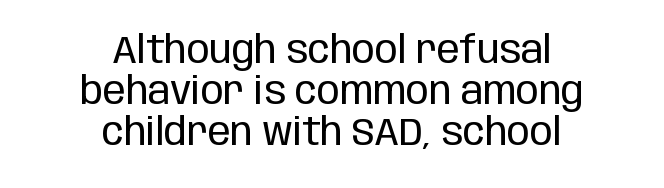
Q: Is the text bold? A: No.
Q: Is the text italic (slanted)? A: No, it is upright.
Q: Is the typeface a serif or a sans-serif typeface? A: Sans-serif.
Q: Is the text underlined? A: No.
Q: How is the paragraph aligned? A: Centered.
Q: Is the spacing between letters normal or unusually wide? A: Normal.
Q: Is the spacing between lines tight, normal or loose? A: Tight.
Q: Width (condensed, normal, or wide)? A: Condensed.
Q: Stroke contrast? A: Low.
Q: x-height? A: Large.
Q: Monospaced? A: No.
